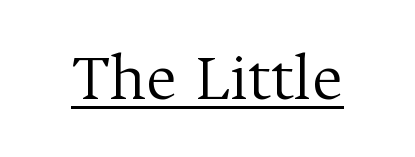
Q: Is the text bold? A: No.
Q: Is the text italic (slanted)? A: No, it is upright.
Q: Is the typeface a serif or a sans-serif typeface? A: Serif.
Q: Is the text underlined? A: Yes.
Q: Is the spacing between letters normal or unusually wide? A: Normal.
Q: Width (condensed, normal, or wide)? A: Normal.
Q: Stroke contrast? A: Medium.
Q: x-height? A: Medium.
Q: Monospaced? A: No.
